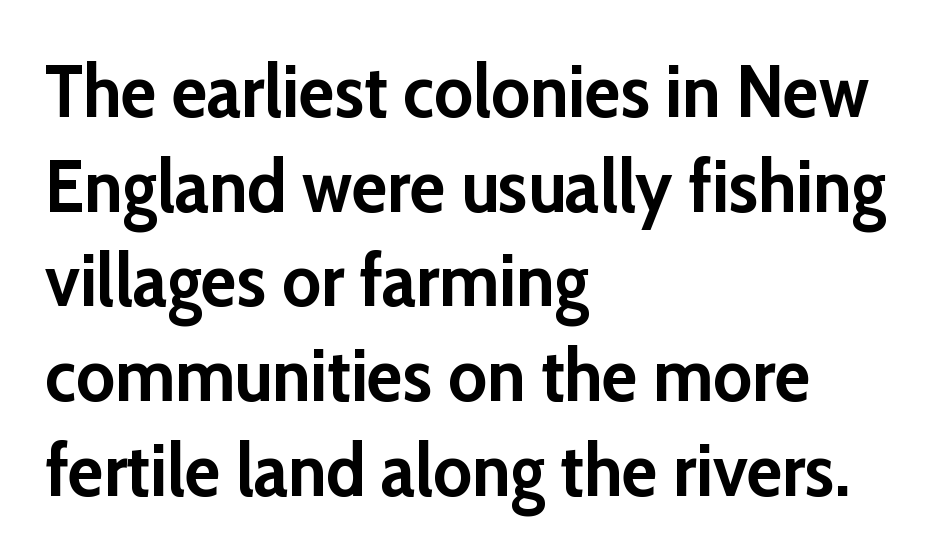
Q: Is the text bold? A: Yes.
Q: Is the text italic (slanted)? A: No, it is upright.
Q: Is the typeface a serif or a sans-serif typeface? A: Sans-serif.
Q: Is the text underlined? A: No.
Q: How is the paragraph aligned? A: Left-aligned.
Q: Is the spacing between letters normal or unusually wide? A: Normal.
Q: Is the spacing between lines tight, normal or loose? A: Normal.
Q: Width (condensed, normal, or wide)? A: Normal.
Q: Stroke contrast? A: Low.
Q: x-height? A: Medium.
Q: Monospaced? A: No.
